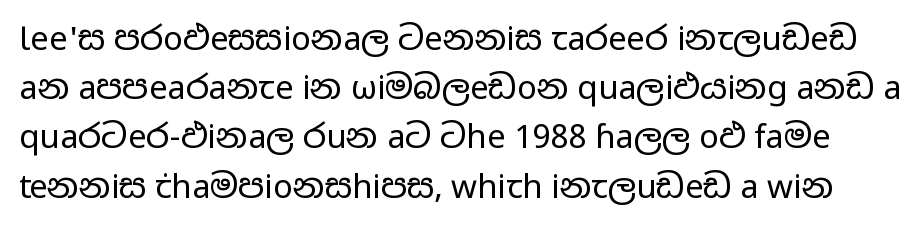
Glyph-to-glyph distance matches everyday printed text. Any mark beneath the type? The region is blank. You could not count columns in this text — the font is proportionally spaced. The typesetting does not lean heavy: it is not bold. Regarding serifs, this sample does without them. The block of text has a typical density, with ordinary space between rows.
